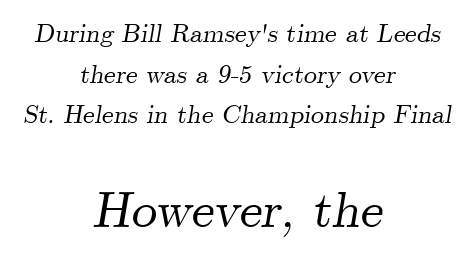
Any mark beneath the type? The region is blank. Every character sits at an angle, as italics do. The type family on display is of the serif kind. Between these two stacked blocks, the lower one wins on size. Normally led — the rows are evenly, conventionally spaced.
